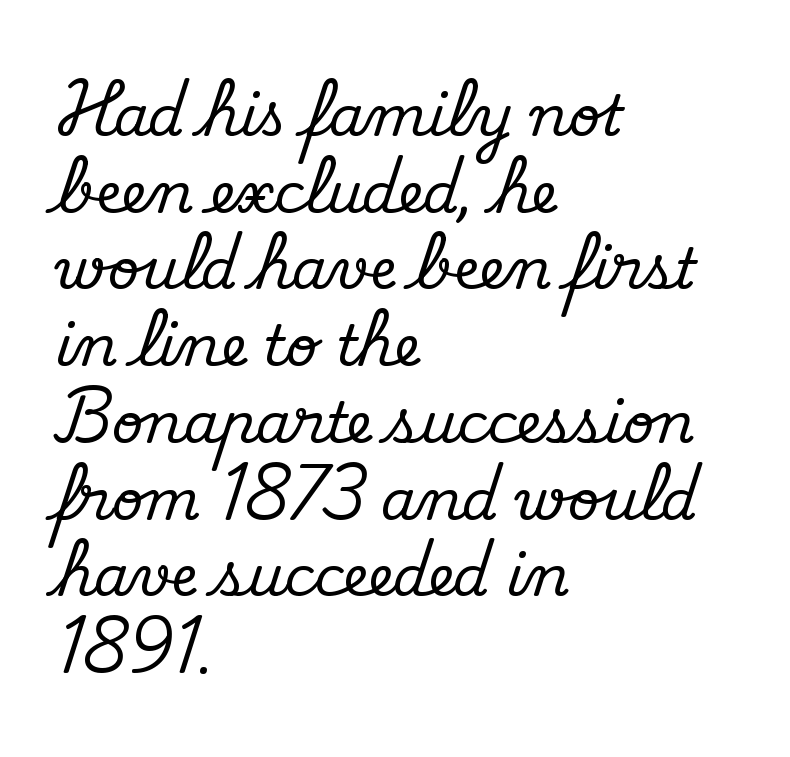
The image shows 56 px serif type; set left-aligned, normal line spacing (1.37x), normal letter spacing, not underlined; medium stroke contrast and a small x-height.
